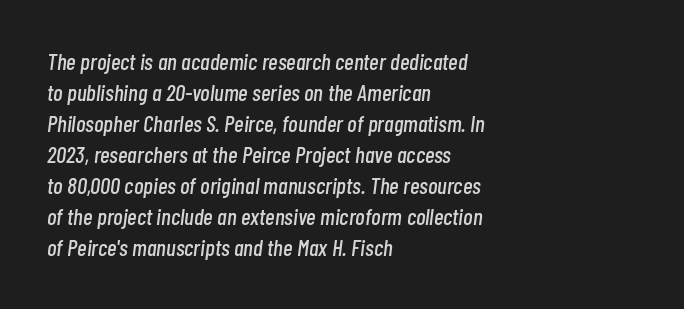
The image shows 23 px text type, italic (leaning right); set left-aligned, normal line spacing (1.35x), normal letter spacing, not underlined.
